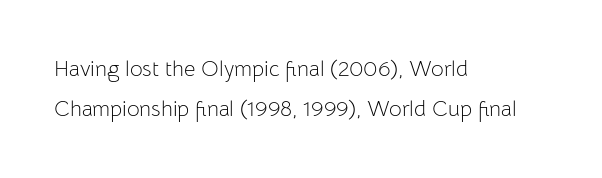
{"italic": "no", "bold": "no", "underline": "no", "align": "left", "line_spacing_ratio": 1.84, "letter_spacing": "normal", "letter_spacing_em": 0.0, "glyph_px": 22}
